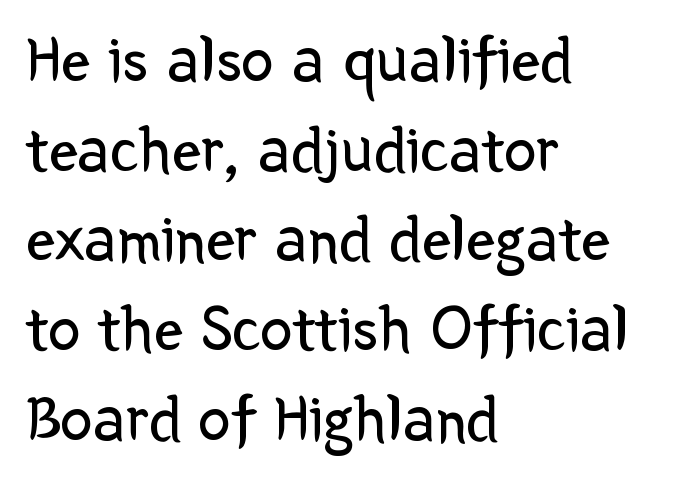
The image shows 65 px regular-weight sans-serif type, upright; set left-aligned, normal line spacing (1.38x), normal letter spacing, not underlined; low stroke contrast and a medium x-height.
